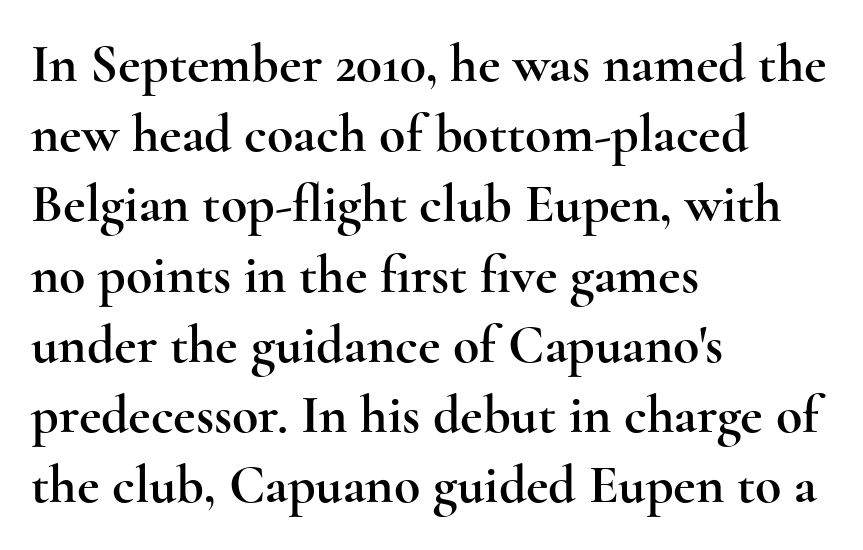
A bare baseline throughout the passage. Compared with typical paragraphs, the rows here are spaced about the same. Left-aligned paragraph, ragged on the right. Is there any slant? The stems are plumb.
